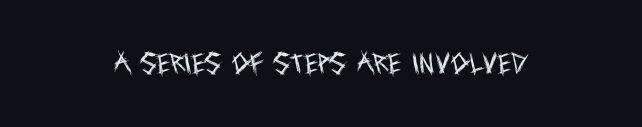
Q: Is the text bold? A: No.
Q: Is the text italic (slanted)? A: No, it is upright.
Q: Is the text underlined? A: No.
Q: Is the spacing between letters normal or unusually wide? A: Normal.
